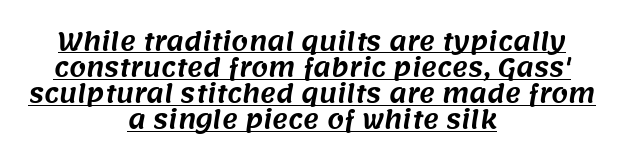
Q: Is the text underlined? A: Yes.
Q: How is the paragraph aligned? A: Centered.
Q: Is the spacing between letters normal or unusually wide? A: Normal.
Q: Is the spacing between lines tight, normal or loose? A: Tight.
